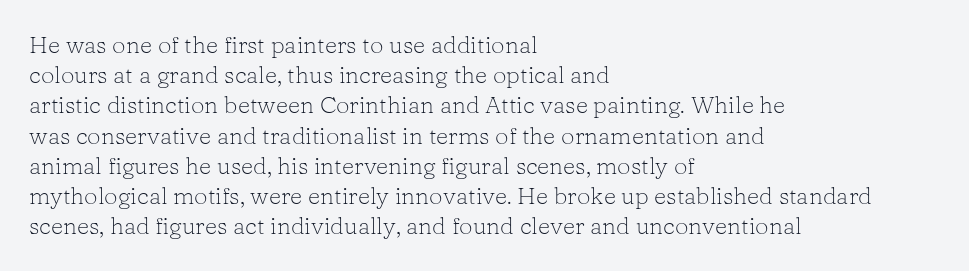
Q: Is the text bold? A: No.
Q: Is the text italic (slanted)? A: No, it is upright.
Q: Is the text underlined? A: No.
Q: How is the paragraph aligned? A: Left-aligned.
Q: Is the spacing between letters normal or unusually wide? A: Normal.
Q: Is the spacing between lines tight, normal or loose? A: Normal.
